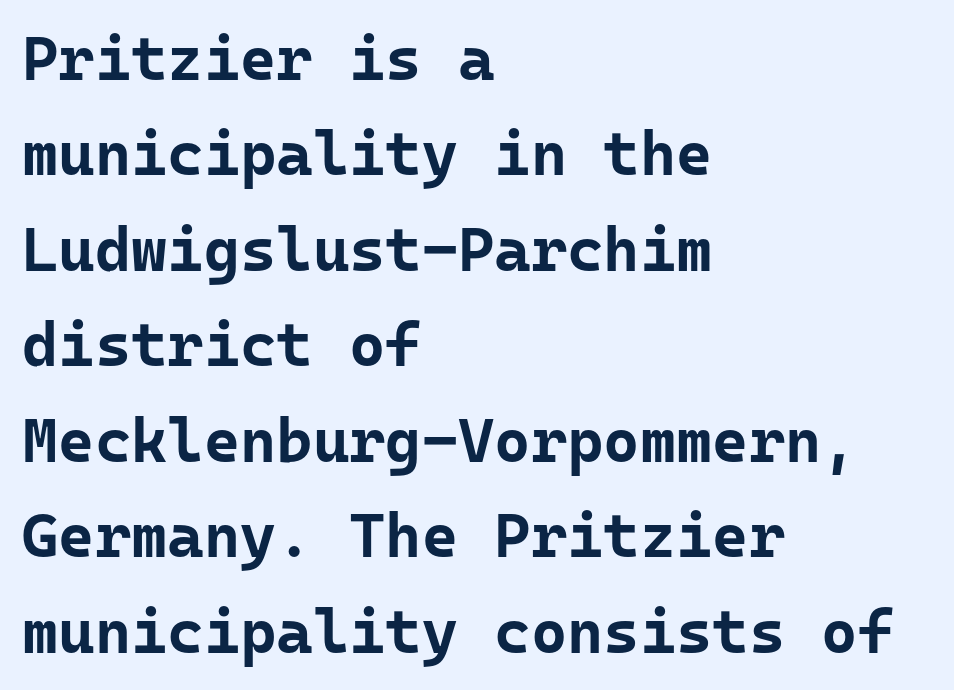
The image shows 62 px bold sans-serif type, upright; set left-aligned, normal line spacing (1.54x), normal letter spacing, not underlined; low stroke contrast and a medium x-height.
